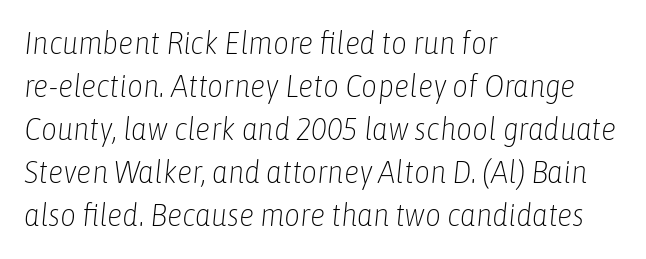
Q: Is the text bold? A: No.
Q: Is the text italic (slanted)? A: Yes, it leans right by about 6 degrees.
Q: Is the text underlined? A: No.
Q: How is the paragraph aligned? A: Left-aligned.
Q: Is the spacing between letters normal or unusually wide? A: Normal.
Q: Is the spacing between lines tight, normal or loose? A: Normal.
Q: Width (condensed, normal, or wide)? A: Condensed.
Q: Stroke contrast? A: Low.
Q: x-height? A: Medium.
Q: Monospaced? A: No.
